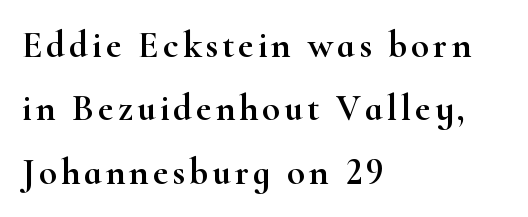
The image shows 37 px wide serif type, upright; set left-aligned, line spacing 1.71x, not underlined; high stroke contrast and a small x-height.
